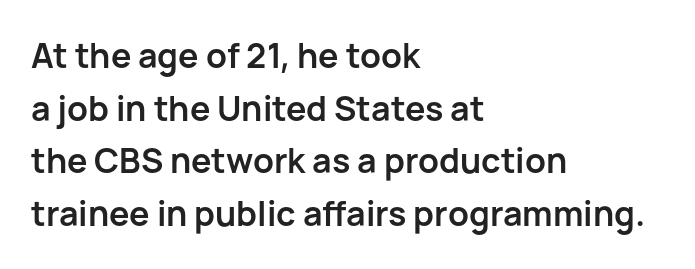
Q: Is the text bold? A: Yes.
Q: Is the text italic (slanted)? A: No, it is upright.
Q: Is the typeface a serif or a sans-serif typeface? A: Sans-serif.
Q: Is the text underlined? A: No.
Q: How is the paragraph aligned? A: Left-aligned.
Q: Is the spacing between letters normal or unusually wide? A: Normal.
Q: Is the spacing between lines tight, normal or loose? A: Normal.
Q: Width (condensed, normal, or wide)? A: Normal.
Q: Stroke contrast? A: Low.
Q: x-height? A: Medium.
Q: Monospaced? A: No.
